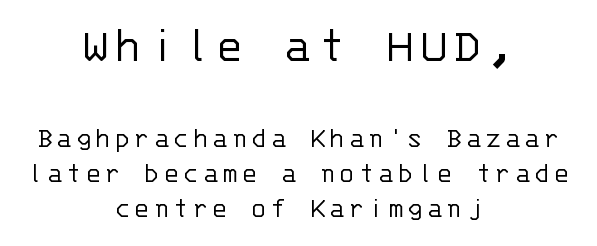
{"serif": "no", "italic": "no", "bold": "no", "weight": "light", "width": "normal", "stroke_contrast": "low", "x_height": "large", "monospaced": "yes", "underline": "no", "align": "center", "line_spacing_ratio": 1.16, "larger_block": "first", "size_ratio": 1.73, "glyph_px": 52}
